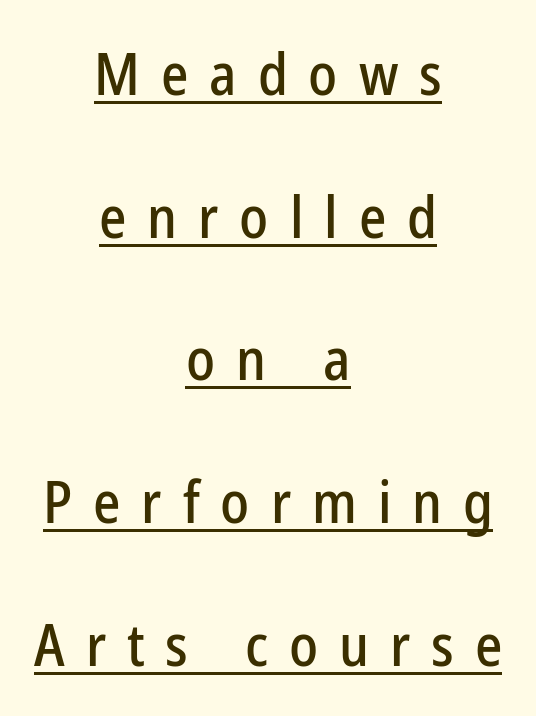
The image shows 58 px condensed sans-serif type, upright; set centered, loose line spacing (2.46x), unusually wide letter spacing (+0.36 em), underlined; low stroke contrast and a medium x-height.
